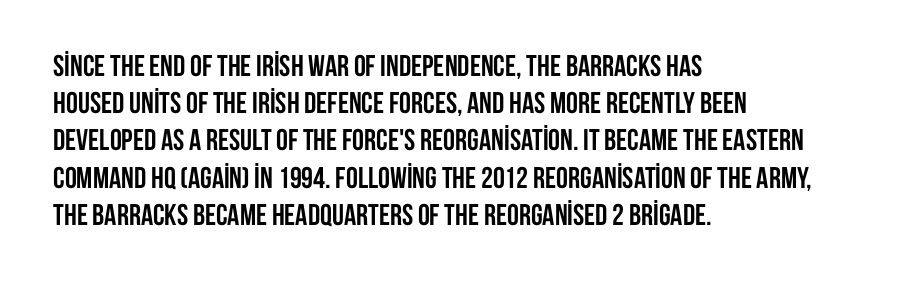
Character widths vary here, with narrow letters taking less room than wide ones. Vertical strokes here are truly vertical. The passage shown is not underscored anywhere. Plenty of ink on the page — the face is bold.
